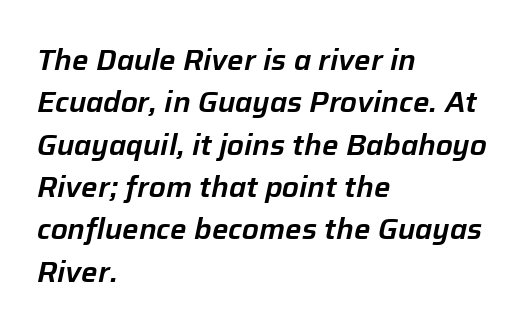
In terms of posture, this sample is oblique. Beneath every word, the page is bare. Evenly set lines give the paragraph a standard silhouette. Honestly, the letter spacing is just normal — you wouldn't notice it.
